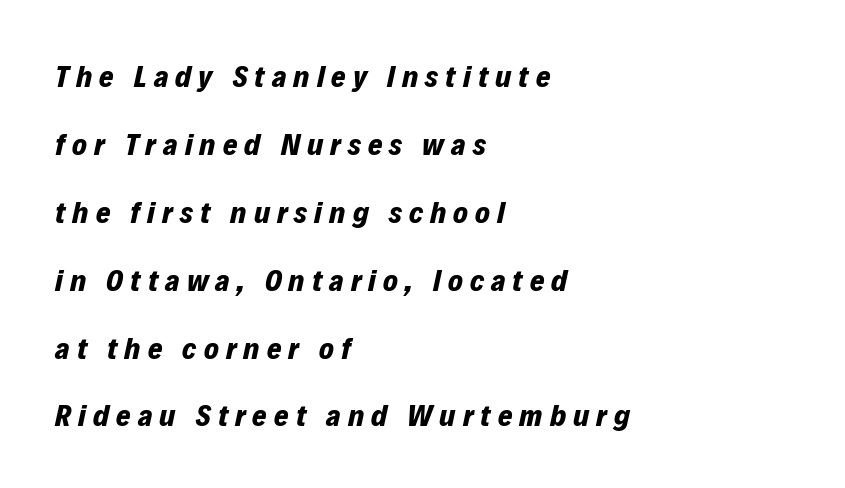
You'd pick this weight for a headline — it's a proper bold. The lines are spread far apart with generous leading. Slant detected: the letters are inclined. These lines stack with their left ends in a neat column. There is plenty of visible air inserted between adjacent glyphs.
